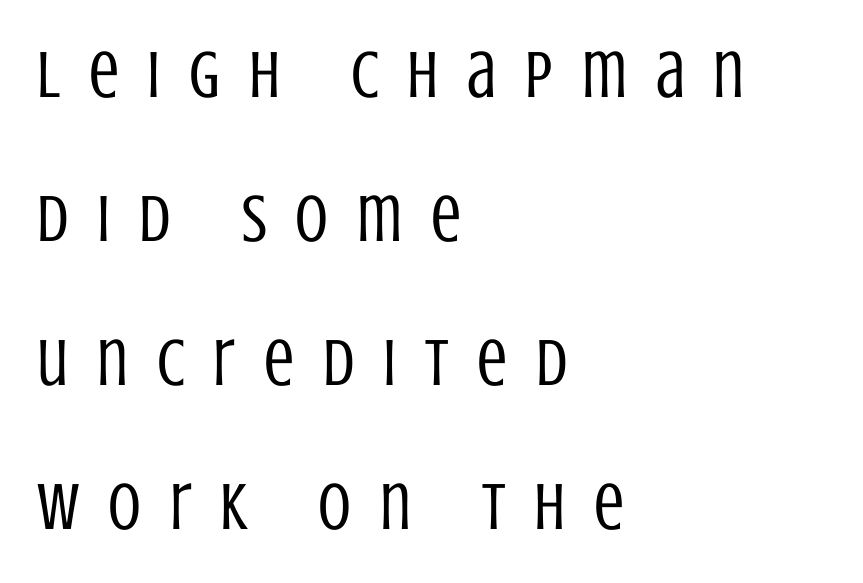
This sample uses a sans-serif face. Does the lettering tilt? It doesn't — this is upright. Unbolded letterforms with no extra heft. If you drew a ruler down the left edge, every line would touch it.
